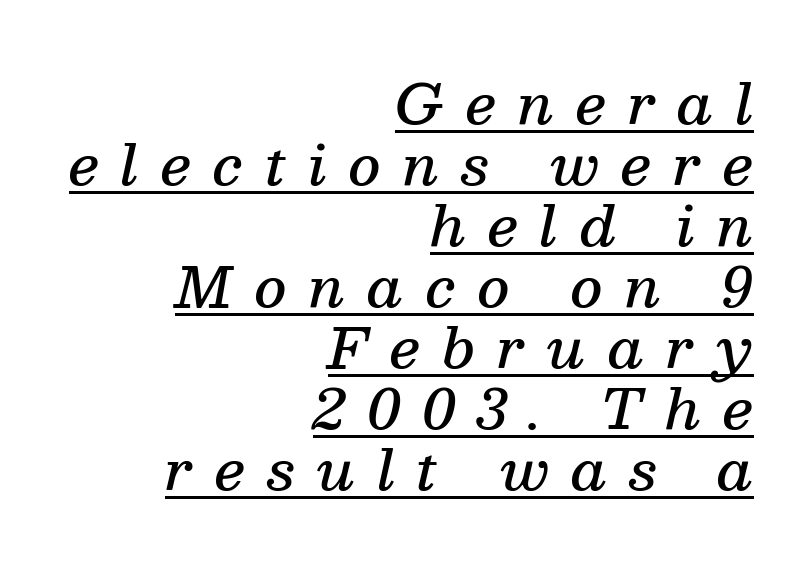
Q: Is the text bold? A: Semi-bold.
Q: Is the text italic (slanted)? A: Yes, it leans right by about 13 degrees.
Q: Is the typeface a serif or a sans-serif typeface? A: Serif.
Q: Is the text underlined? A: Yes.
Q: How is the paragraph aligned? A: Right-aligned.
Q: Is the spacing between letters normal or unusually wide? A: Unusually wide.
Q: Is the spacing between lines tight, normal or loose? A: Tight.
Q: Width (condensed, normal, or wide)? A: Normal.
Q: Stroke contrast? A: Medium.
Q: x-height? A: Medium.
Q: Monospaced? A: No.
